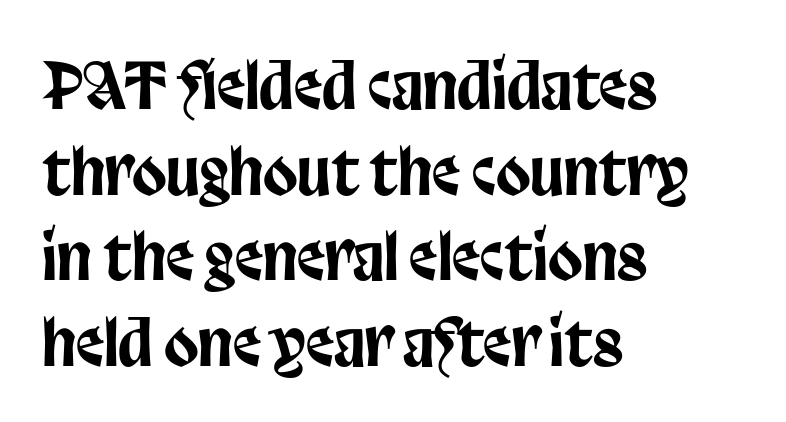
Q: Is the text italic (slanted)? A: No, it is upright.
Q: Is the typeface a serif or a sans-serif typeface? A: Sans-serif.
Q: Is the text underlined? A: No.
Q: How is the paragraph aligned? A: Left-aligned.
Q: Is the spacing between letters normal or unusually wide? A: Normal.
Q: Is the spacing between lines tight, normal or loose? A: Normal.
Q: Width (condensed, normal, or wide)? A: Condensed.
Q: Stroke contrast? A: Low.
Q: x-height? A: Large.
Q: Monospaced? A: No.
